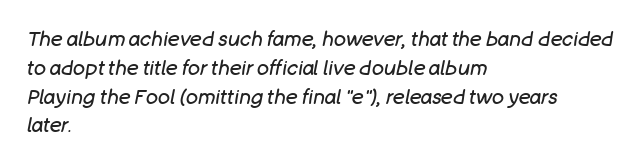
Regular leading. Stems and bowls with no extra thickness — not bold. Letter spacing: default. A bare baseline throughout the passage. The paragraph shown leans on its left margin.
